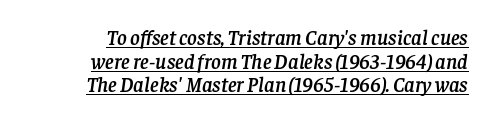
This rendering features underlined lettering. Quick note: interline space is minimal. The letterforms sit shoulder to shoulder at normal distance. You can tell it's italic because the verticals aren't actually vertical. In CSS terms this would be text-align: right.
